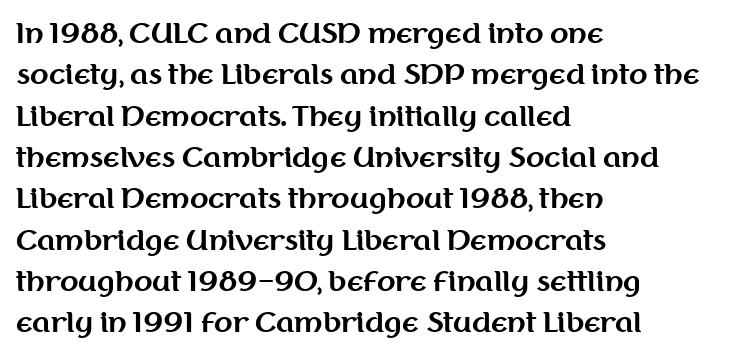
{"italic": "no", "bold": "yes", "underline": "no", "align": "left", "line_spacing": "normal", "line_spacing_ratio": 1.53, "letter_spacing": "normal", "letter_spacing_em": 0.0, "glyph_px": 27}
